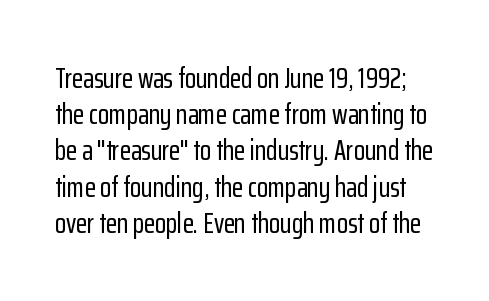
{"serif": "no", "italic": "no", "width": "condensed", "stroke_contrast": "low", "x_height": "medium", "monospaced": "no", "underline": "no", "line_spacing": "normal", "line_spacing_ratio": 1.25, "letter_spacing": "normal", "letter_spacing_em": 0.0, "glyph_px": 29}
